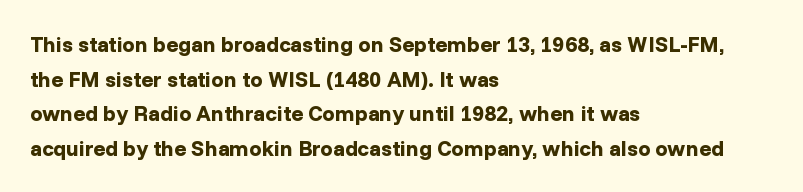
This sample uses an upright cut, with every glyph sitting square on the baseline. Whoever set this chose a conventional vertical rhythm. Students, note that the glyphs here touch the page at normal intervals. Strokes here are thick enough to call this a true bold.
